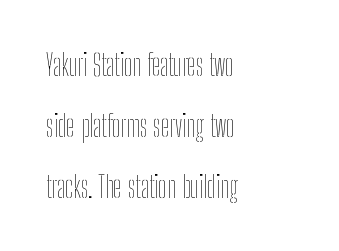
Q: Is the text bold? A: No.
Q: Is the text italic (slanted)? A: No, it is upright.
Q: Is the text underlined? A: No.
Q: How is the paragraph aligned? A: Left-aligned.
Q: Is the spacing between letters normal or unusually wide? A: Normal.
Q: Is the spacing between lines tight, normal or loose? A: Loose.
Q: Width (condensed, normal, or wide)? A: Condensed.
Q: Stroke contrast? A: Low.
Q: x-height? A: Medium.
Q: Monospaced? A: No.
